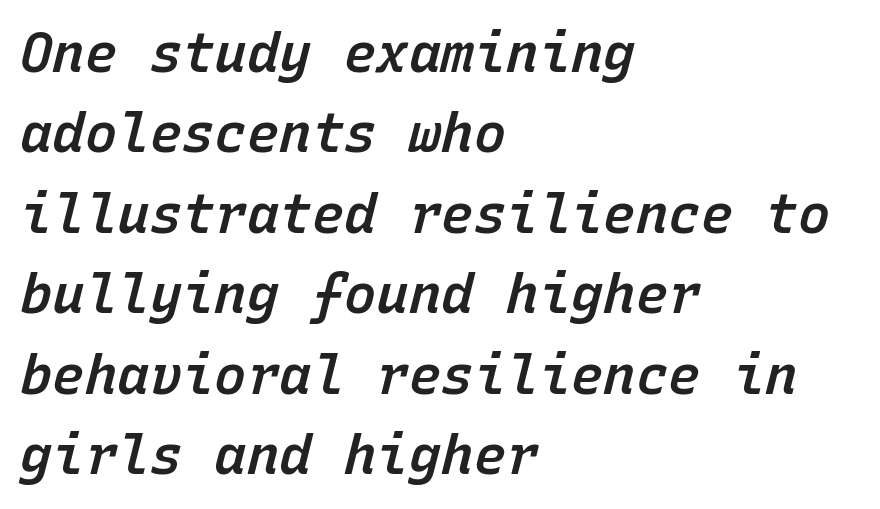
Q: Is the text bold? A: Semi-bold.
Q: Is the text italic (slanted)? A: Yes, it leans right by about 15 degrees.
Q: Is the text underlined? A: No.
Q: How is the paragraph aligned? A: Left-aligned.
Q: Is the spacing between letters normal or unusually wide? A: Normal.
Q: Is the spacing between lines tight, normal or loose? A: Normal.
Q: Width (condensed, normal, or wide)? A: Normal.
Q: Stroke contrast? A: Low.
Q: x-height? A: Medium.
Q: Monospaced? A: Yes.
